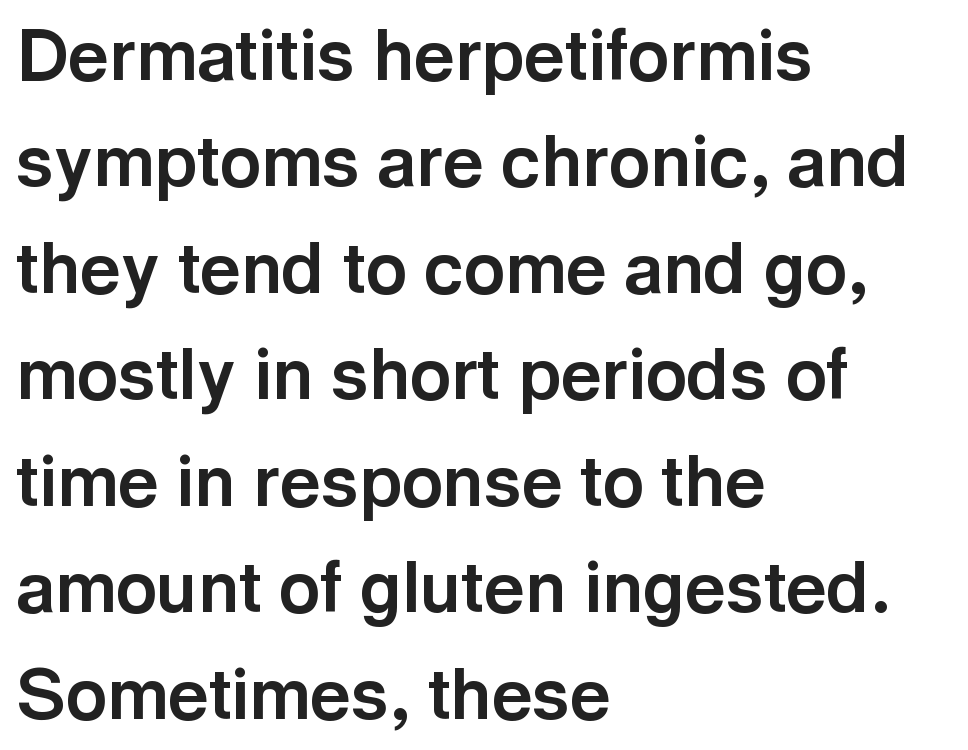
Strong, thick strokes mark this as bold type. A student would call this left alignment; a typographer would say flush left, rag right. This sample has the flowing, uneven cadence of proportional lettering. Vertical strokes here are truly vertical. The rendering keeps characters at their native spacing. Type style note: lacks serifs.
